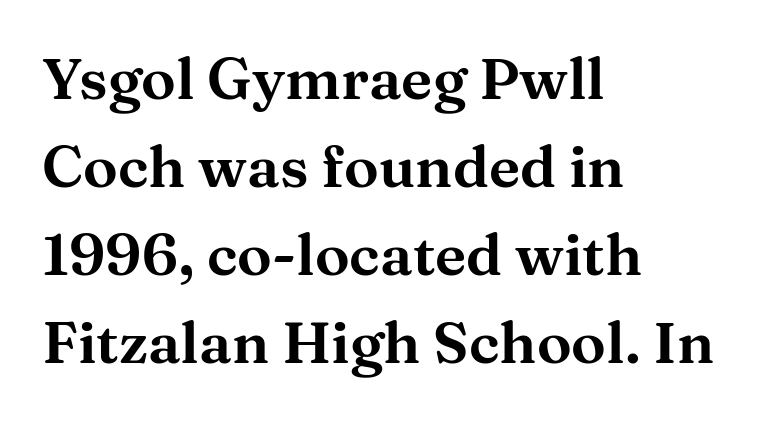
Q: Is the text italic (slanted)? A: No, it is upright.
Q: Is the typeface a serif or a sans-serif typeface? A: Serif.
Q: Is the text underlined? A: No.
Q: How is the paragraph aligned? A: Left-aligned.
Q: Is the spacing between letters normal or unusually wide? A: Normal.
Q: Is the spacing between lines tight, normal or loose? A: Normal.
Q: Width (condensed, normal, or wide)? A: Wide.
Q: Stroke contrast? A: Medium.
Q: x-height? A: Medium.
Q: Monospaced? A: No.
